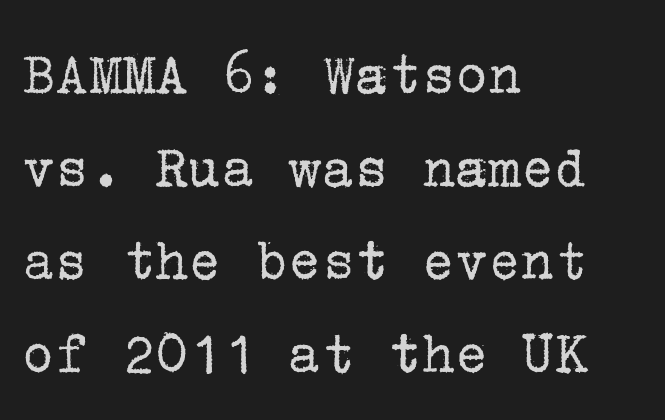
The space between consecutive lines is moderate. Reading down the block, your eye returns to a fixed left position each line. Stems here are at most as thick as an everyday book face. Upright lettering throughout. The baseline area is clear.
